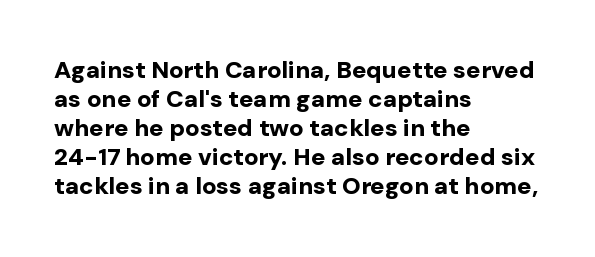
Q: Is the text bold? A: Yes.
Q: Is the text italic (slanted)? A: No, it is upright.
Q: Is the text underlined? A: No.
Q: How is the paragraph aligned? A: Left-aligned.
Q: Is the spacing between letters normal or unusually wide? A: Normal.
